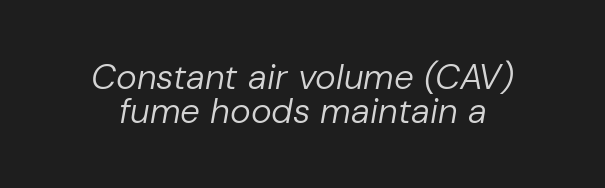
{"italic": "yes", "lean": "right", "slant_degrees": 10, "bold": "no", "weight": "regular", "width": "normal", "stroke_contrast": "low", "x_height": "medium", "monospaced": "no", "underline": "no", "line_spacing": "tight", "line_spacing_ratio": 0.96, "letter_spacing": "normal", "letter_spacing_em": 0.0, "glyph_px": 35}
